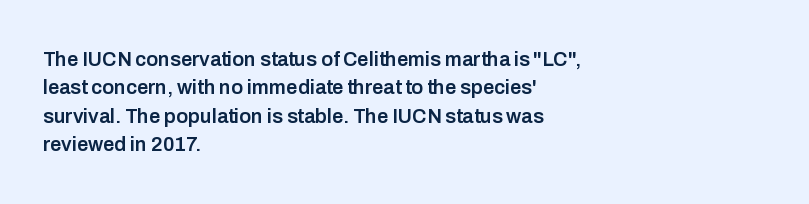
The strokes are fattened partway — semibold, not bold. The typesetter chose a ragged-right arrangement here. The letters sit at their default tracking, neither squeezed nor spread. If you measured baseline to baseline, you'd find a middling distance. The font's upright variant was chosen for this text.
